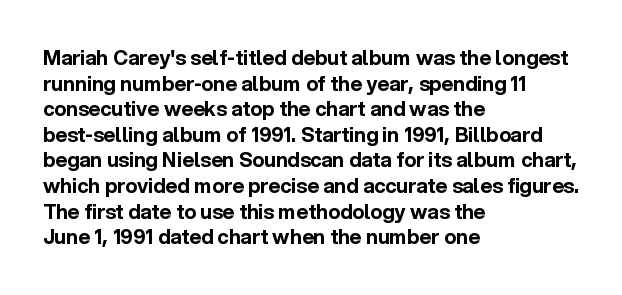
The letters stand straight up with perfectly vertical stems. The space directly below the letters is spotless. Letter spacing: default. Bold? Absolutely — the strokes are thick and heavy. The leading is moderate, giving the passage an even texture. The lines in this sample share a left origin and differ only in where they stop.
